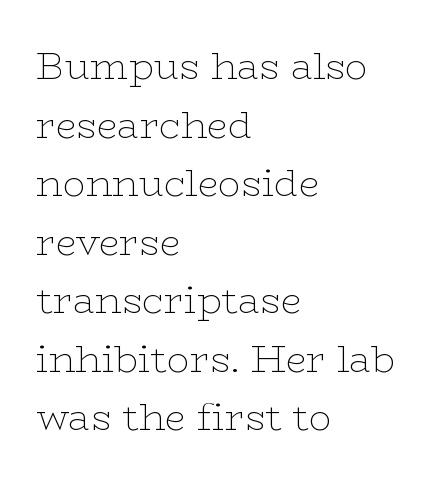
{"serif": "yes", "italic": "no", "bold": "no", "weight": "thin", "width": "wide", "stroke_contrast": "low", "x_height": "medium", "monospaced": "no", "underline": "no", "align": "left", "line_spacing": "normal", "line_spacing_ratio": 1.54, "letter_spacing": "normal", "letter_spacing_em": 0.0, "glyph_px": 38}
